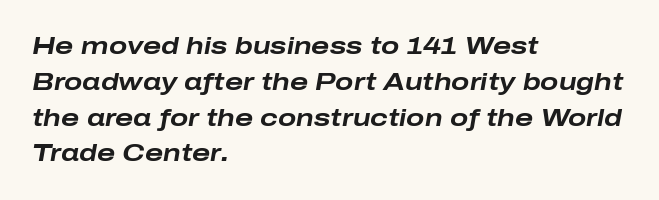
Q: Is the text bold? A: Yes.
Q: Is the text italic (slanted)? A: Yes, it leans right by about 10 degrees.
Q: Is the text underlined? A: No.
Q: How is the paragraph aligned? A: Left-aligned.
Q: Is the spacing between letters normal or unusually wide? A: Normal.
Q: Is the spacing between lines tight, normal or loose? A: Normal.
